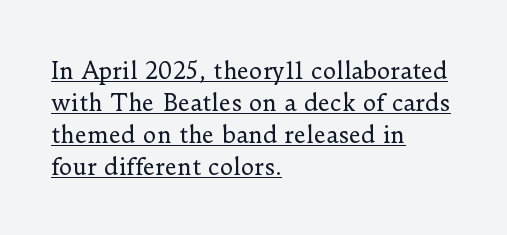
Q: Is the text bold? A: No.
Q: Is the text italic (slanted)? A: No, it is upright.
Q: Is the text underlined? A: Yes.
Q: How is the paragraph aligned? A: Left-aligned.
Q: Is the spacing between letters normal or unusually wide? A: Normal.
Q: Is the spacing between lines tight, normal or loose? A: Normal.
